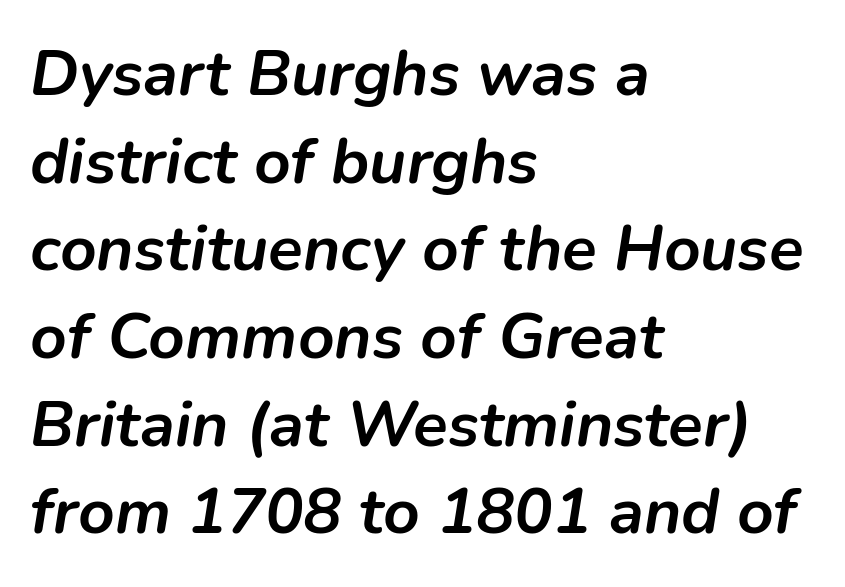
The gap between lines stays unmarked. Summary of vertical rhythm: regular, with standard interline spacing. Compared with typical body copy, the letter spacing here is the same. Rendered with sloped, italic letterforms.
